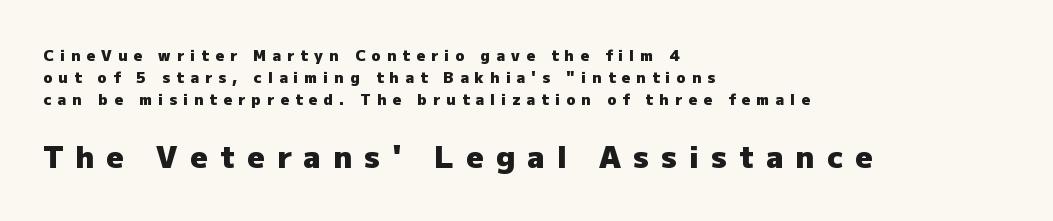
{"serif": "no", "italic": "no", "bold": "yes", "weight": "heavy", "width": "normal", "stroke_contrast": "low", "x_height": "medium", "monospaced": "no", "underline": "no", "align": "left", "line_spacing": "normal", "line_spacing_ratio": 1.47, "letter_spacing": "wide", "letter_spacing_em": 0.41, "larger_block": "second", "size_ratio": 2.0, "glyph_px": 30}
